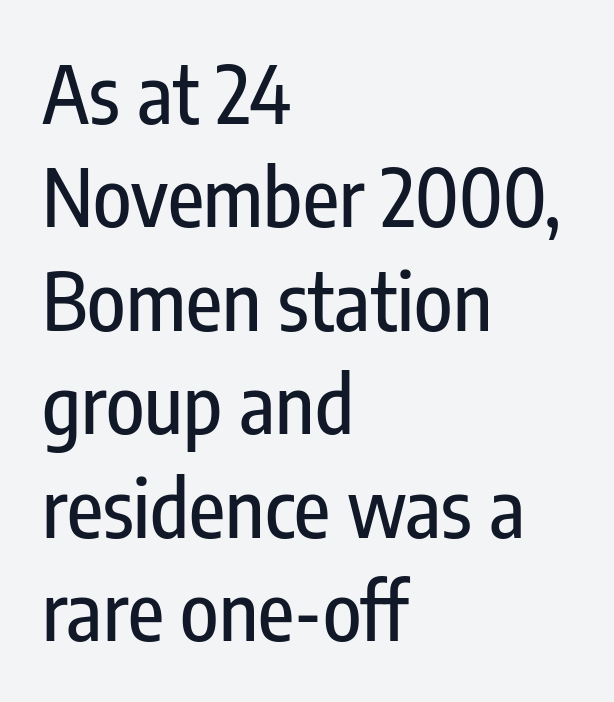
The letters stand straight up with perfectly vertical stems. This is sans-serif lettering, the kind often seen on screens and signage. These lines are rendered in a variable-pitch font. Letter spacing: default.
